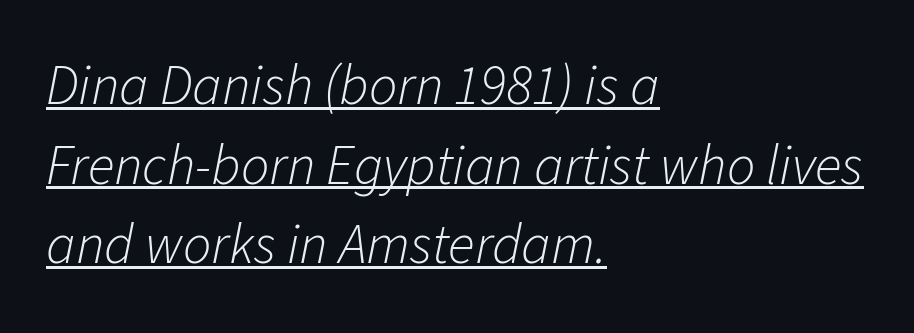
The letters advance in unequal steps, a hallmark of proportional type. Observe the ordinary spacing: letters are neighbours, not strangers. The sample's only ornament is a line tracing under the words. If you drew a ruler down the left edge, every line would touch it.
